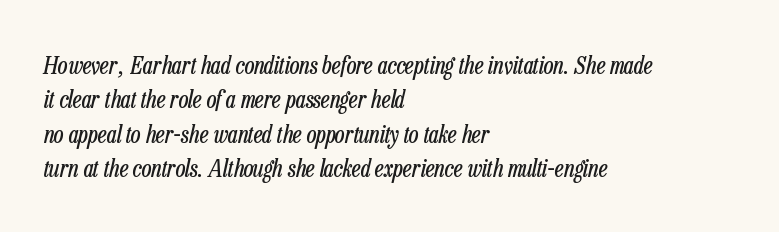
The image shows 24 px text type, italic (leaning right); set left-aligned, normal line spacing (1.43x), normal letter spacing, not underlined.
